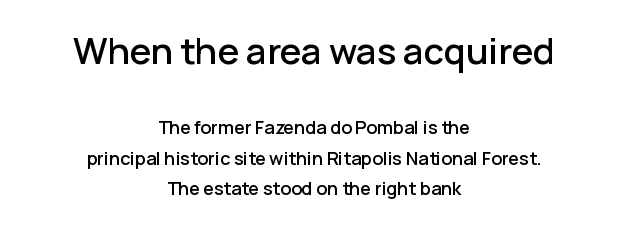
The image shows 36 px sans-serif type, upright; set centered, normal line spacing (1.68x), normal letter spacing, not underlined; the first (top) block is 2.0x larger; low stroke contrast and a medium x-height.
